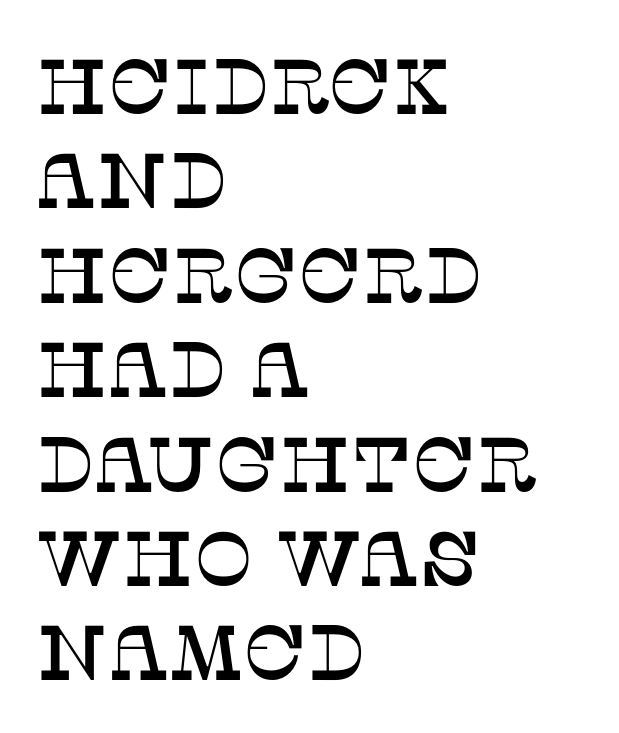
Q: Is the text italic (slanted)? A: No, it is upright.
Q: Is the typeface a serif or a sans-serif typeface? A: Serif.
Q: Is the text underlined? A: No.
Q: How is the paragraph aligned? A: Left-aligned.
Q: Is the spacing between letters normal or unusually wide? A: Normal.
Q: Width (condensed, normal, or wide)? A: Normal.
Q: Stroke contrast? A: Low.
Q: x-height? A: Large.
Q: Monospaced? A: No.
